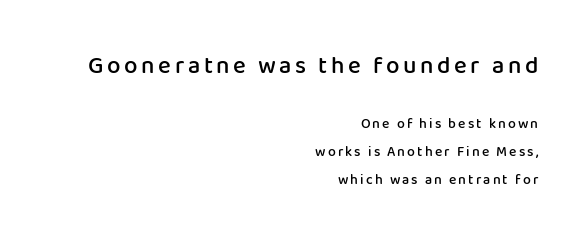
{"italic": "no", "bold": "semi", "underline": "no", "align": "right", "line_spacing": "loose", "line_spacing_ratio": 1.97, "larger_block": "first", "size_ratio": 1.71, "glyph_px": 24}
